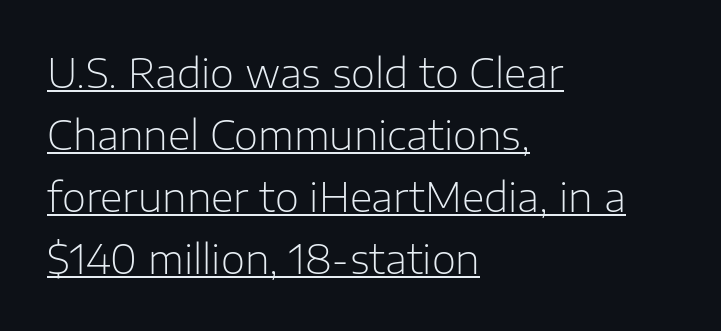
Regular leading. In designer terms, the underline attribute is active on this setting. Proportional: the letters do not fall into vertical columns. Stems here are at most as thick as an everyday book face. Rendered with straight, roman letterforms.
